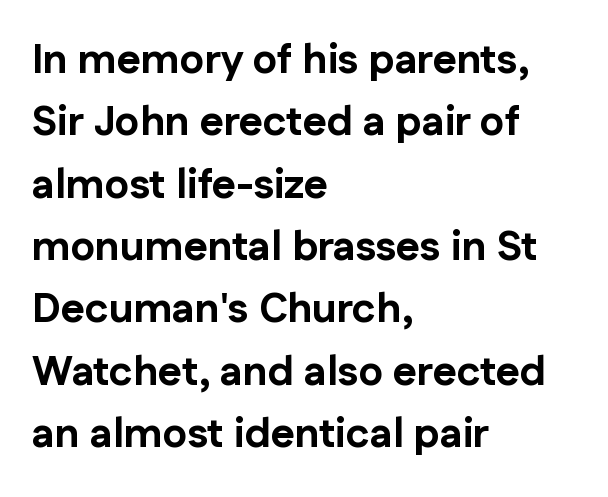
Q: Is the text bold? A: Yes.
Q: Is the text italic (slanted)? A: No, it is upright.
Q: Is the typeface a serif or a sans-serif typeface? A: Sans-serif.
Q: Is the text underlined? A: No.
Q: How is the paragraph aligned? A: Left-aligned.
Q: Is the spacing between letters normal or unusually wide? A: Normal.
Q: Is the spacing between lines tight, normal or loose? A: Normal.
Q: Width (condensed, normal, or wide)? A: Normal.
Q: Stroke contrast? A: Low.
Q: x-height? A: Medium.
Q: Monospaced? A: No.
